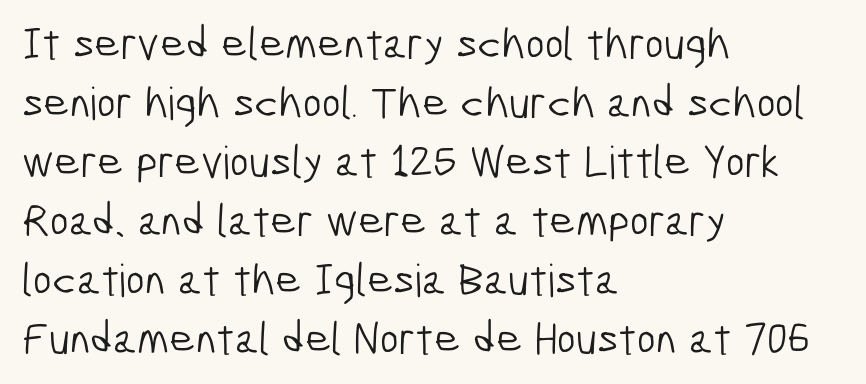
The image shows 45 px light, condensed sans-serif type; set left-aligned, normal line spacing (1.31x), normal letter spacing, not underlined; low stroke contrast and a medium x-height.
